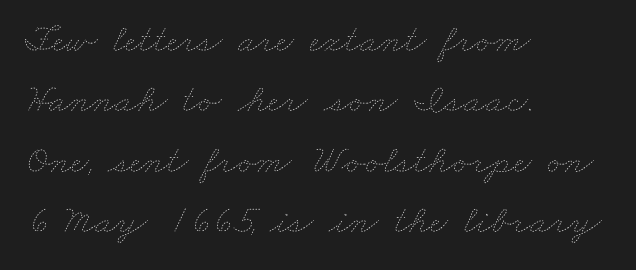
Letter spacing: default. Type without underlining. Looks like regular typesetting: each glyph gets only the width it needs. The letterforms sit at book weight or below. The setting favours the left margin, as ordinary paragraphs usually do.
